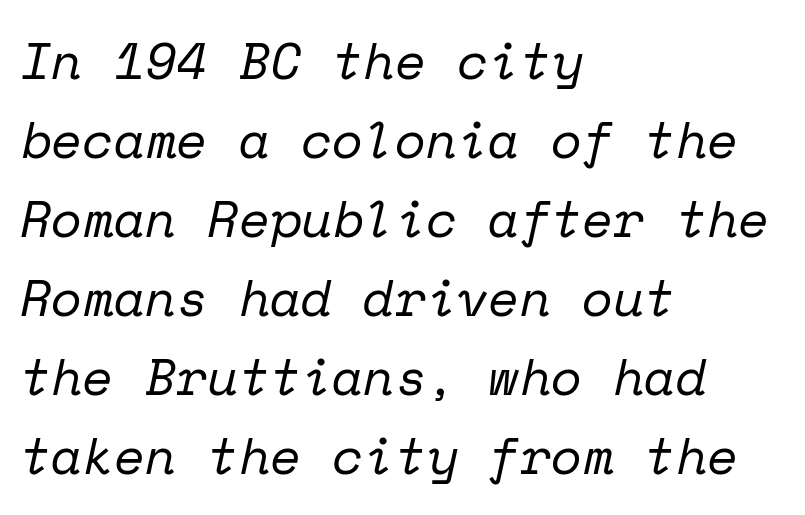
{"serif": "yes", "italic": "yes", "lean": "right", "slant_degrees": 12, "bold": "no", "weight": "regular", "width": "normal", "stroke_contrast": "low", "x_height": "medium", "monospaced": "yes", "underline": "no", "align": "left", "line_spacing": "normal", "line_spacing_ratio": 1.55, "letter_spacing": "normal", "letter_spacing_em": 0.0, "glyph_px": 51}
